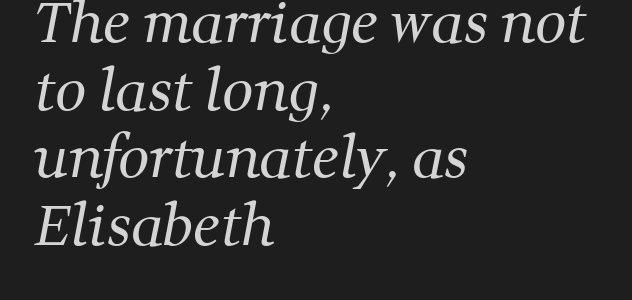
The rendering uses natural spacing where letterforms have individual widths. Examine the stroke ends and you'll spot serifs. Caption: face not bold, strokes unweighted. Letter spacing: default.
